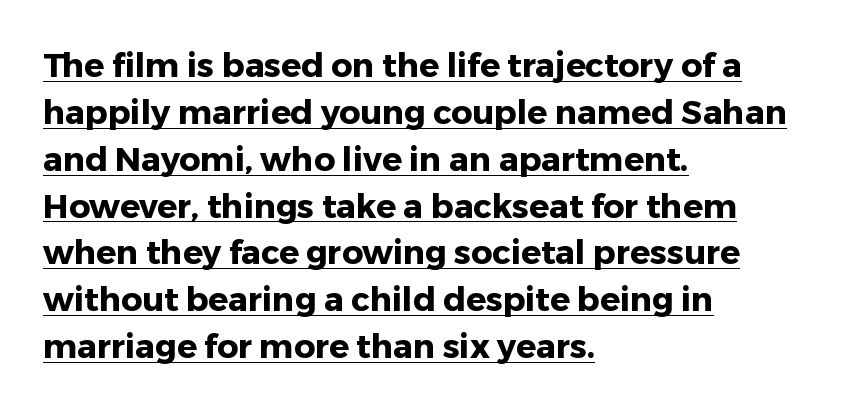
Line beginnings align vertically; line endings do not. The font is running at its bold setting. Every word sits above its own underline. Short note: letters normally spaced. It's the straight-up-and-down kind of type. The letters advance in unequal steps, a hallmark of proportional type.
